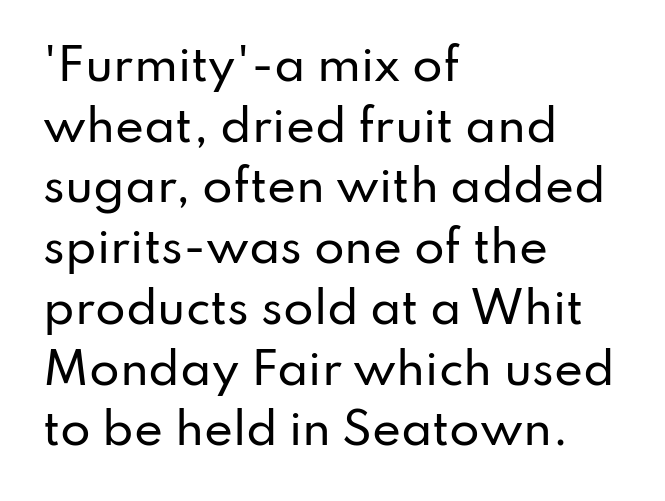
{"serif": "no", "italic": "no", "width": "normal", "stroke_contrast": "low", "x_height": "small", "monospaced": "no", "underline": "no", "align": "left", "line_spacing": "normal", "line_spacing_ratio": 1.38, "letter_spacing": "normal", "letter_spacing_em": 0.0, "glyph_px": 44}
